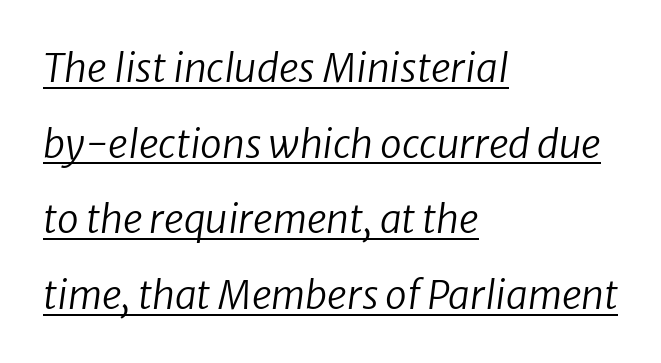
A student would call this left alignment; a typographer would say flush left, rag right. You could fit nearly another row in the gap between these rows. The passage shown is not bold in any degree. These characters rest on top of a visible drawn line. Default kerning and tracking; the words read as compact shapes.
